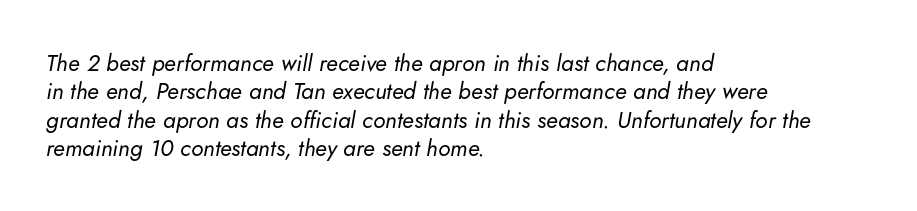
The image shows 23 px text type, italic (leaning right); set left-aligned, line spacing 1.23x, normal letter spacing, not underlined.
